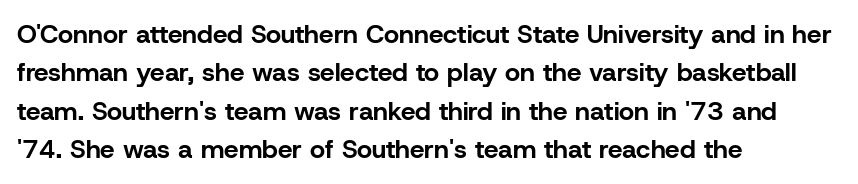
The image shows 26 px bold type, upright; set left-aligned, normal line spacing (1.48x), normal letter spacing, not underlined.
